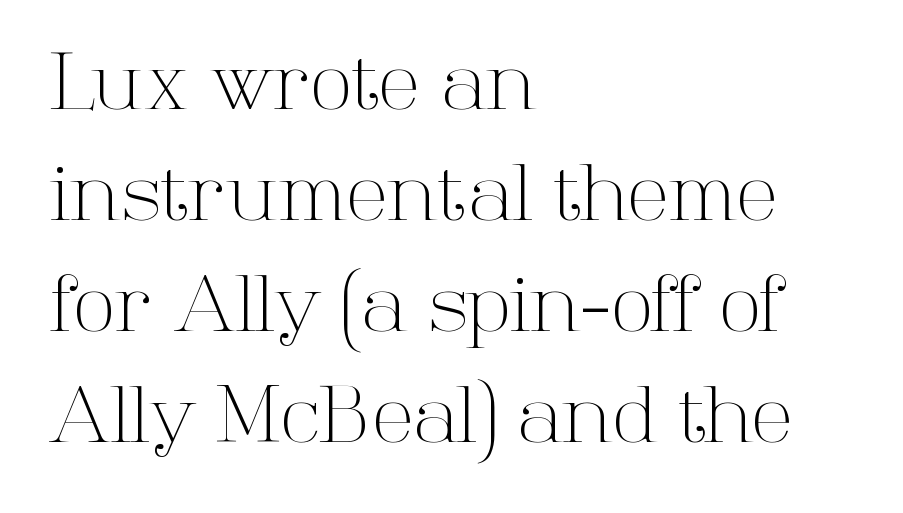
{"serif": "yes", "italic": "no", "bold": "no", "weight": "light", "width": "normal", "stroke_contrast": "high", "x_height": "medium", "monospaced": "no", "underline": "no", "align": "left", "line_spacing": "normal", "line_spacing_ratio": 1.44, "letter_spacing": "normal", "letter_spacing_em": 0.0, "glyph_px": 77}
